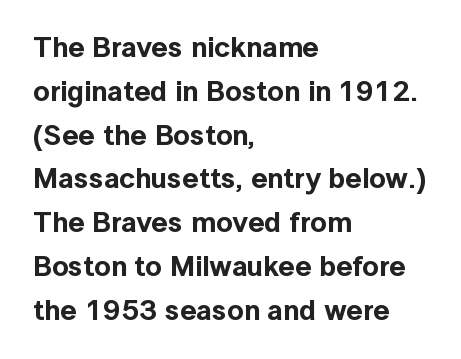
Proportional: the letters do not fall into vertical columns. The ragged edge is on the right, which tells us the setting is flush left. In terms of leading, this rendering sits right in the middle. Tracking value appears to be zero — textbook default spacing. This rendering employs a face without finishing strokes, i.e., a sans-serif. If you drew a line through each stem, it would be perfectly vertical.
